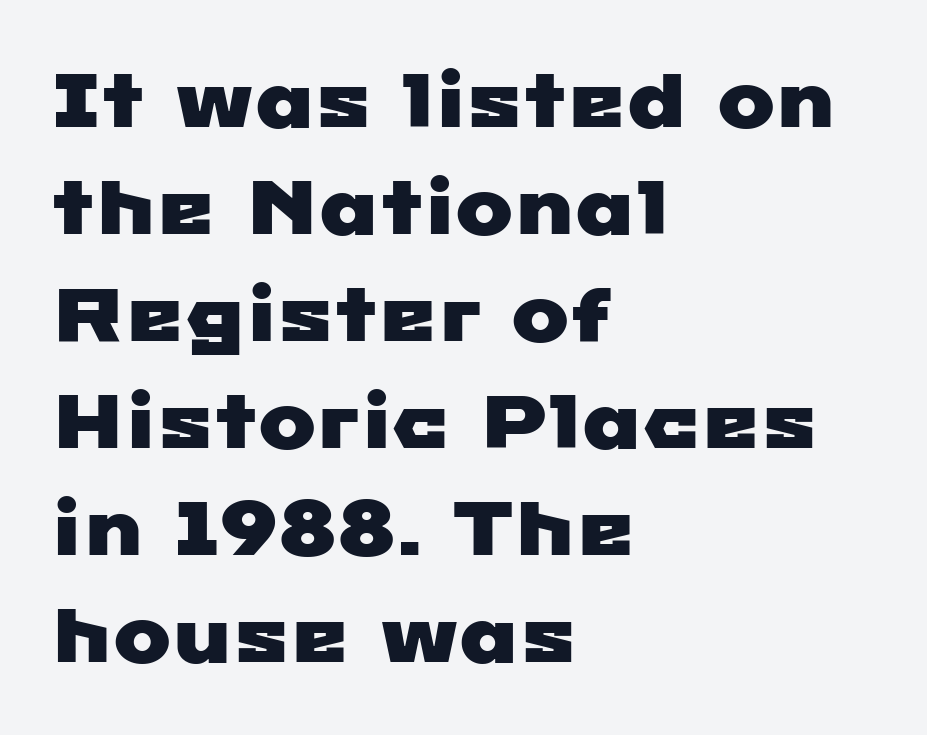
Lines of text with bare space underneath. Here the designer chose a conventional face with non-uniform glyph widths. The face used here is a sans, in the tradition of grotesques and geometrics. The lines sit at an ordinary, default distance from one another. This rendering leaves character spacing at its baseline value. Casual observation: everything's shoved over to the left.
